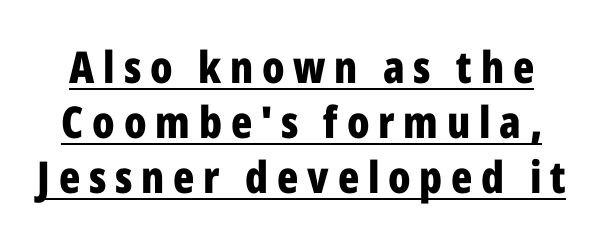
Q: Is the text bold? A: Yes.
Q: Is the text italic (slanted)? A: No, it is upright.
Q: Is the typeface a serif or a sans-serif typeface? A: Sans-serif.
Q: Is the text underlined? A: Yes.
Q: Is the spacing between letters normal or unusually wide? A: Unusually wide.
Q: Is the spacing between lines tight, normal or loose? A: Normal.
Q: Width (condensed, normal, or wide)? A: Condensed.
Q: Stroke contrast? A: Low.
Q: x-height? A: Medium.
Q: Monospaced? A: No.
